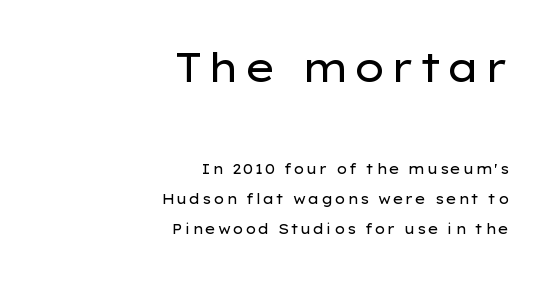
{"serif": "no", "italic": "no", "bold": "no", "weight": "regular", "width": "wide", "stroke_contrast": "low", "x_height": "medium", "monospaced": "no", "underline": "no", "align": "right", "line_spacing": "loose", "line_spacing_ratio": 2.15, "larger_block": "first", "size_ratio": 2.86, "glyph_px": 40}
